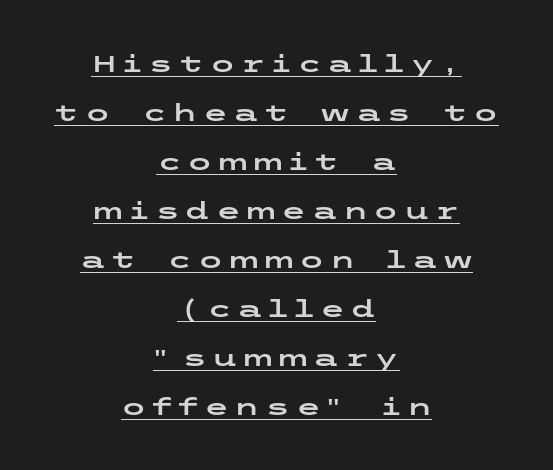
Q: Is the text italic (slanted)? A: No, it is upright.
Q: Is the text underlined? A: Yes.
Q: How is the paragraph aligned? A: Centered.
Q: Is the spacing between letters normal or unusually wide? A: Unusually wide.
Q: Is the spacing between lines tight, normal or loose? A: Loose.
